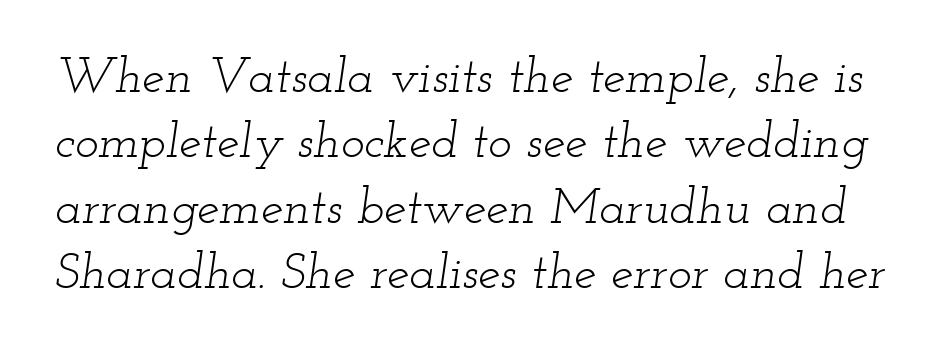
{"serif": "yes", "italic": "yes", "lean": "right", "slant_degrees": 12, "bold": "no", "weight": "light", "width": "wide", "stroke_contrast": "low", "x_height": "small", "monospaced": "no", "underline": "no", "line_spacing": "normal", "line_spacing_ratio": 1.31, "letter_spacing": "normal", "letter_spacing_em": 0.0, "glyph_px": 50}
